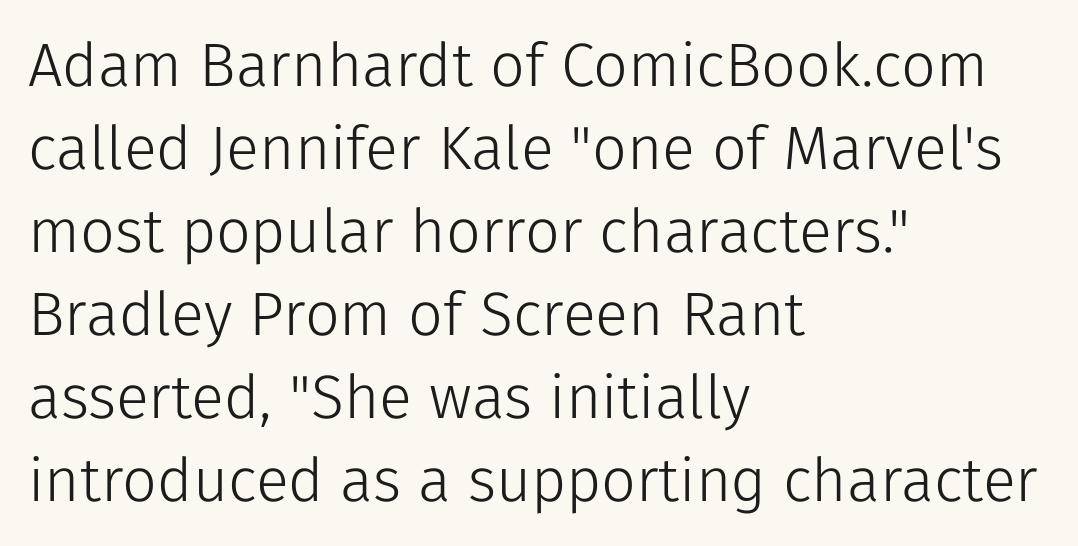
Q: Is the text bold? A: No.
Q: Is the text italic (slanted)? A: No, it is upright.
Q: Is the typeface a serif or a sans-serif typeface? A: Sans-serif.
Q: Is the text underlined? A: No.
Q: How is the paragraph aligned? A: Left-aligned.
Q: Is the spacing between letters normal or unusually wide? A: Normal.
Q: Is the spacing between lines tight, normal or loose? A: Normal.
Q: Width (condensed, normal, or wide)? A: Normal.
Q: Stroke contrast? A: Low.
Q: x-height? A: Medium.
Q: Monospaced? A: No.
